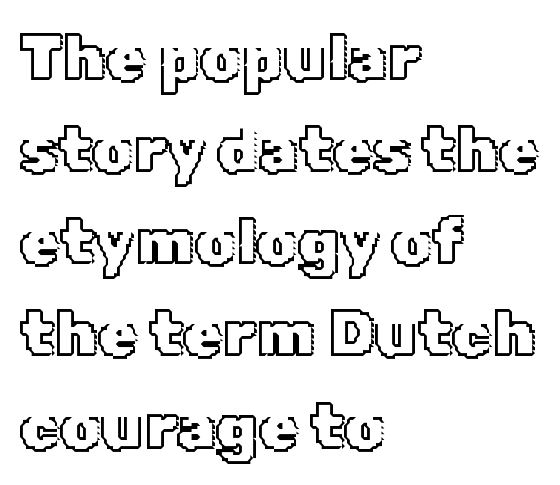
{"italic": "no", "width": "normal", "x_height": "medium", "monospaced": "no", "underline": "no", "align": "left", "line_spacing": "normal", "line_spacing_ratio": 1.44, "letter_spacing": "normal", "letter_spacing_em": 0.0, "glyph_px": 64}
